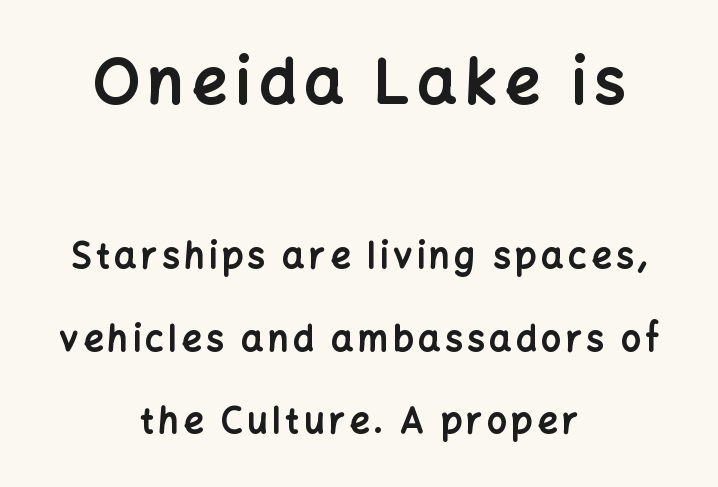
The image shows 62 px bold sans-serif type, upright; set centered, loose line spacing (2.35x), not underlined; the first (top) block is 1.77x larger; low stroke contrast and a medium x-height.
